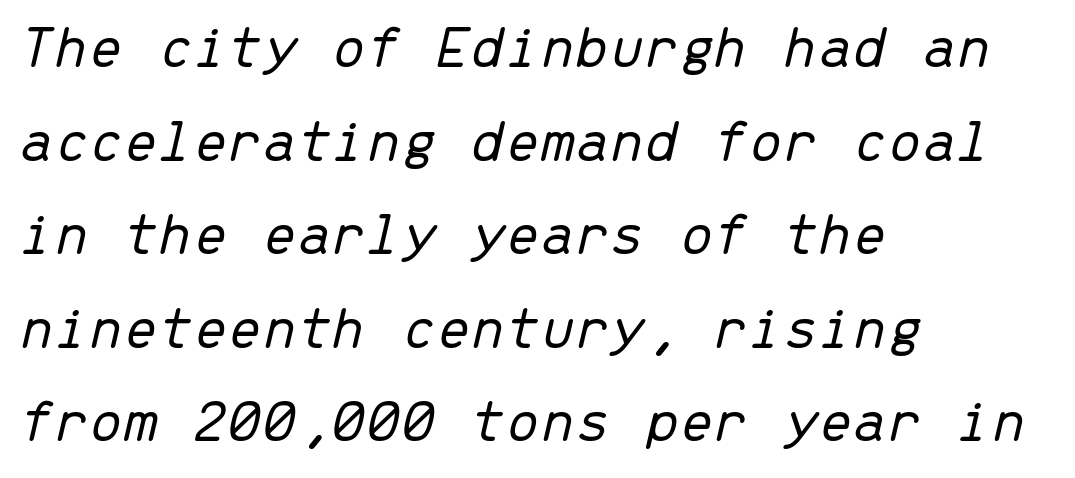
Q: Is the text bold? A: No.
Q: Is the text italic (slanted)? A: Yes, it leans right by about 13 degrees.
Q: Is the text underlined? A: No.
Q: How is the paragraph aligned? A: Left-aligned.
Q: Is the spacing between letters normal or unusually wide? A: Normal.
Q: Is the spacing between lines tight, normal or loose? A: Normal.
Q: Width (condensed, normal, or wide)? A: Normal.
Q: Stroke contrast? A: Low.
Q: x-height? A: Medium.
Q: Monospaced? A: Yes.
